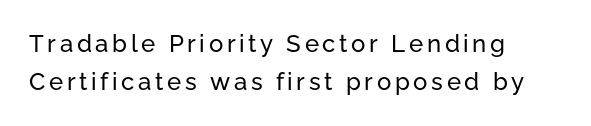
The rows are spaced the way most documents space them. Rendered with straight, roman letterforms. Decoration check: the copy has no underline. A classic flush-left, rag-right setting is used for this passage.
